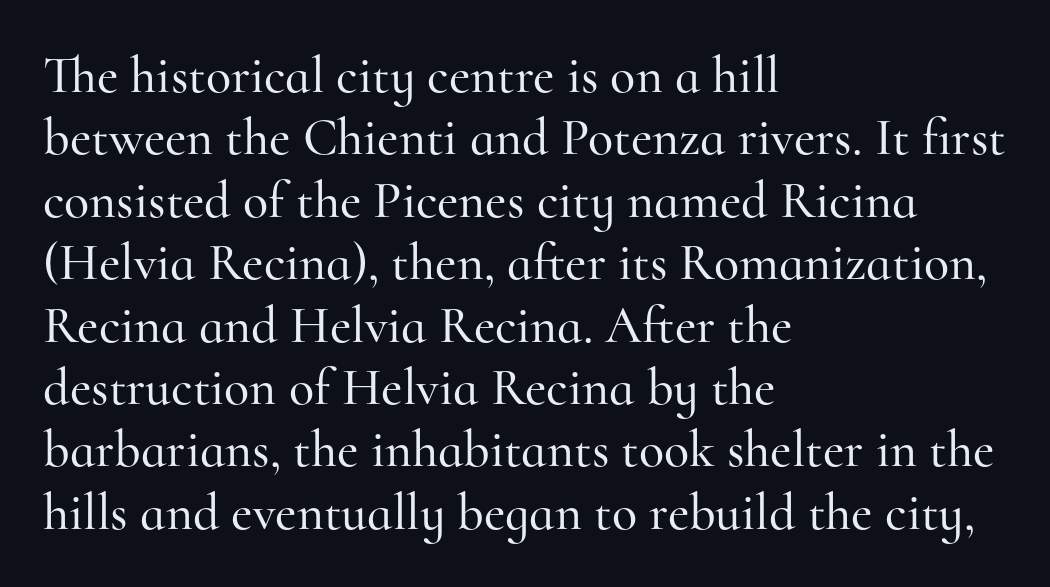
{"serif": "yes", "italic": "no", "width": "normal", "stroke_contrast": "high", "x_height": "small", "monospaced": "no", "underline": "no", "align": "left", "line_spacing_ratio": 1.2, "letter_spacing": "normal", "letter_spacing_em": 0.0, "glyph_px": 52}
